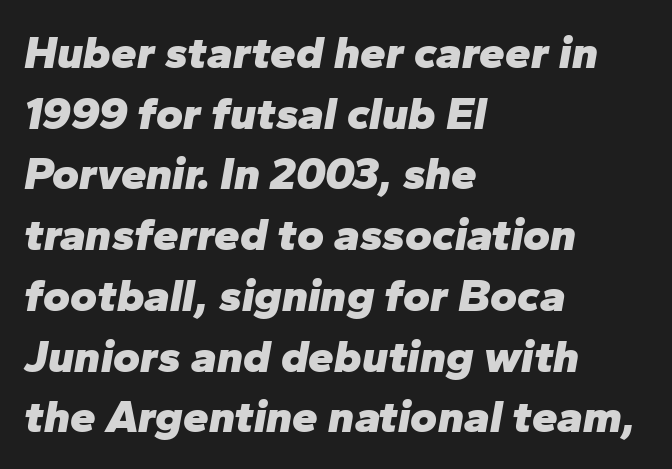
Is the block centered? No — it sits flush against the left margin. Proportional: the letters do not fall into vertical columns. Descender tails drop into unmarked territory. You could call the tracking neutral — neither tight nor loose. The typography opts for an oblique posture over an upright one. The lines sit at an ordinary, default distance from one another.
